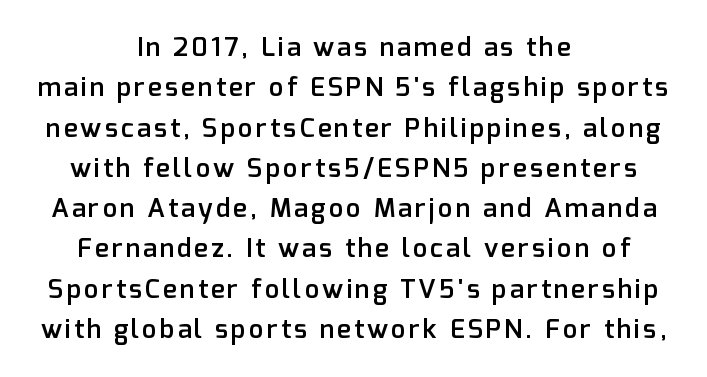
Q: Is the text bold? A: Semi-bold.
Q: Is the text italic (slanted)? A: No, it is upright.
Q: Is the text underlined? A: No.
Q: How is the paragraph aligned? A: Centered.
Q: Is the spacing between lines tight, normal or loose? A: Normal.
